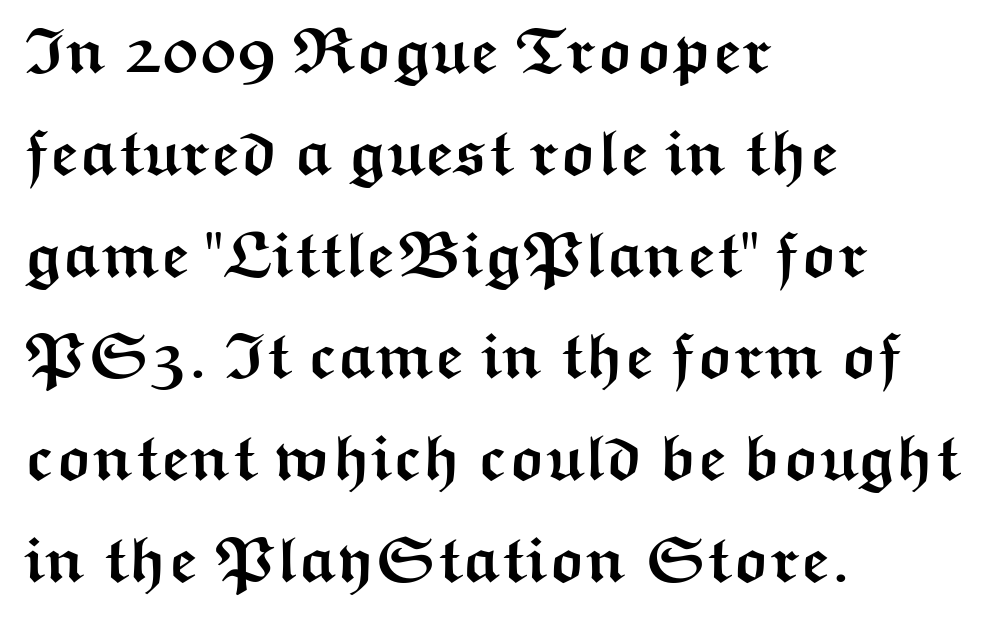
The image shows 64 px semibold, wide sans-serif type, upright; set left-aligned, normal line spacing (1.59x), normal letter spacing, not underlined; medium stroke contrast and a medium x-height.
